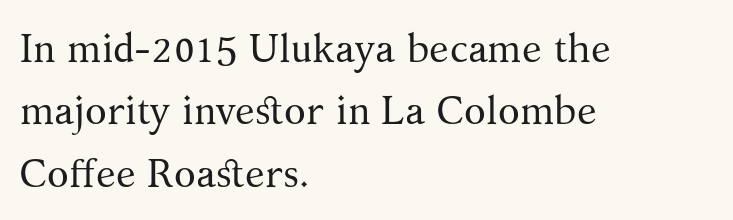
Any mark beneath the type? The region is blank. Note the varied advance widths — an 'i' is clearly narrower than an 'm'. If you drew a line through each stem, it would be perfectly vertical. The passage shown is not bold in any degree. Each line starts at the same left margin while the right side varies. In terms of leading, this rendering sits right in the middle.
